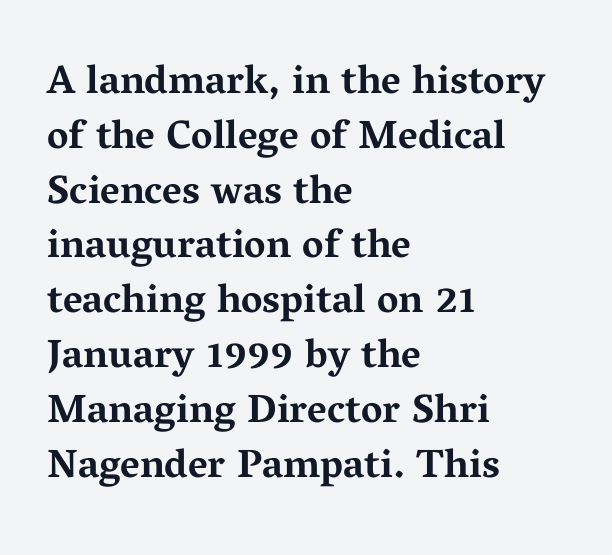
Q: Is the text bold? A: Yes.
Q: Is the text italic (slanted)? A: No, it is upright.
Q: Is the typeface a serif or a sans-serif typeface? A: Serif.
Q: Is the text underlined? A: No.
Q: How is the paragraph aligned? A: Left-aligned.
Q: Is the spacing between letters normal or unusually wide? A: Normal.
Q: Is the spacing between lines tight, normal or loose? A: Normal.
Q: Width (condensed, normal, or wide)? A: Wide.
Q: Stroke contrast? A: Medium.
Q: x-height? A: Medium.
Q: Monospaced? A: No.
